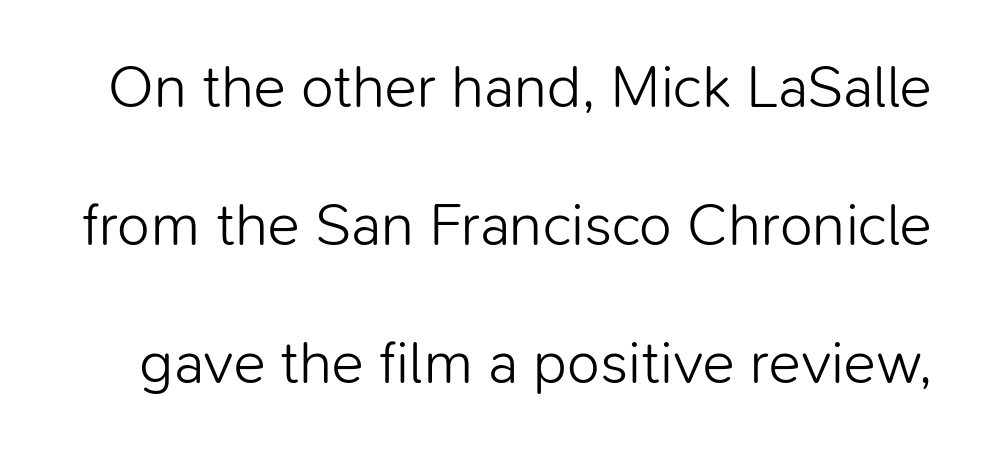
No word sits above an underline. Ink coverage per letter is moderate at most. Here the designer chose a conventional face with non-uniform glyph widths. The designer dialed line spacing up above the default. The axis of the letterforms is exactly vertical.
